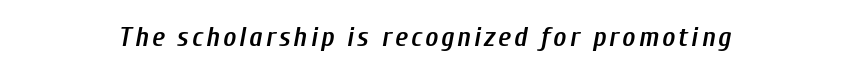
The image shows 28 px semibold, condensed type, italic (leaning right); set not underlined; low stroke contrast and a medium x-height.
